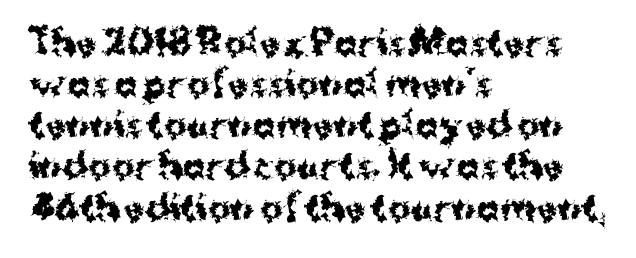
The type is set solid horizontally, with unmodified tracking. The letters stand straight up with perfectly vertical stems. Heavy, bold letterforms. Typeset ragged right — the left edge is the straight one. Looks like regular typesetting: each glyph gets only the width it needs.
